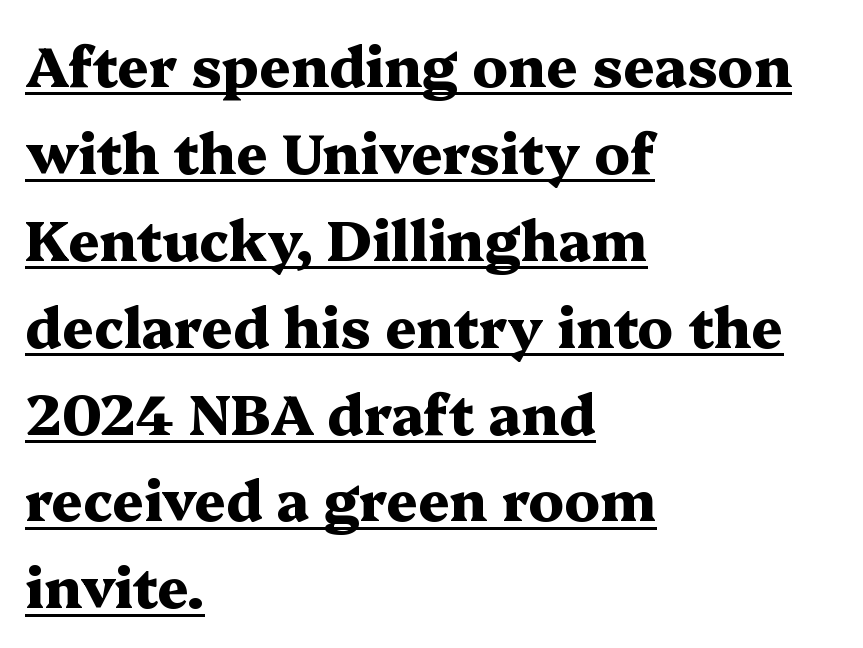
{"serif": "yes", "italic": "no", "bold": "yes", "weight": "heavy", "width": "wide", "stroke_contrast": "medium", "x_height": "medium", "monospaced": "no", "underline": "yes", "align": "left", "line_spacing": "normal", "line_spacing_ratio": 1.58, "letter_spacing": "normal", "letter_spacing_em": 0.0, "glyph_px": 55}
